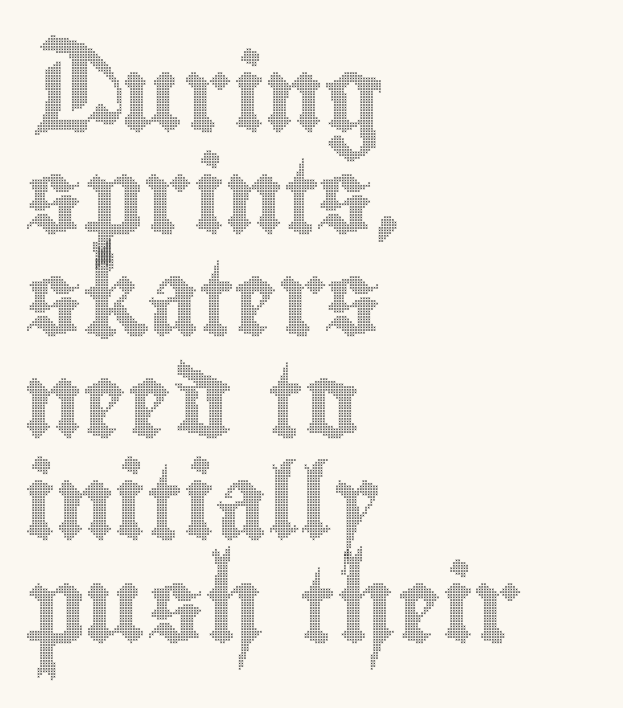
Q: Is the text italic (slanted)? A: No, it is upright.
Q: Is the text underlined? A: No.
Q: How is the paragraph aligned? A: Left-aligned.
Q: Is the spacing between letters normal or unusually wide? A: Normal.
Q: Is the spacing between lines tight, normal or loose? A: Normal.
Q: Width (condensed, normal, or wide)? A: Condensed.
Q: x-height? A: Small.
Q: Monospaced? A: No.
